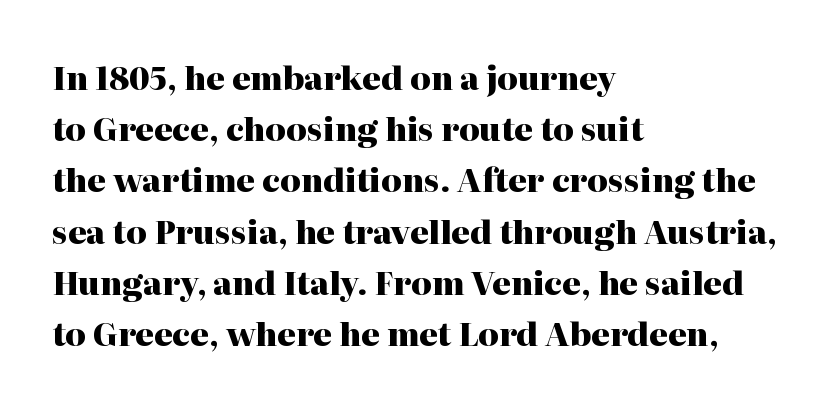
You could not count columns in this text — the font is proportionally spaced. Vertically, the passage feels balanced, rows spaced as you'd expect. A typesetter would mark this as roman, not italic. This rendering employs a face with finishing strokes, i.e., a serif.
